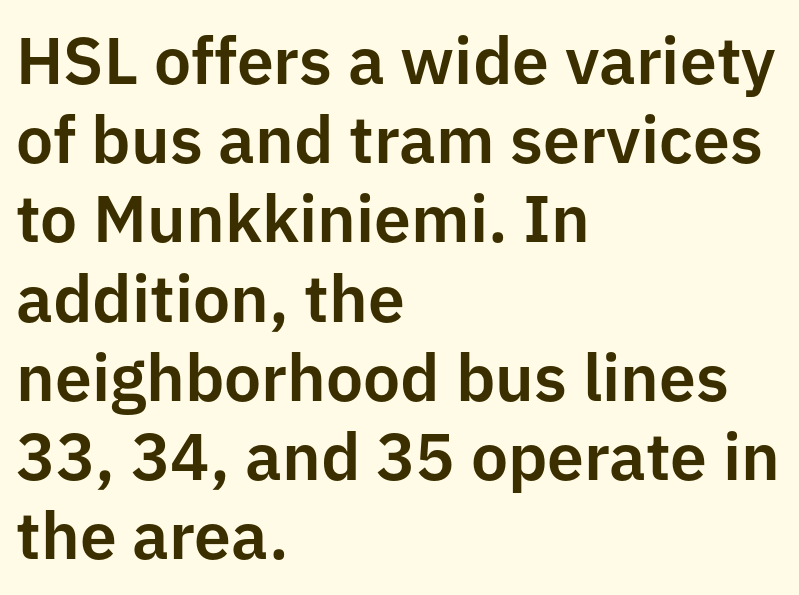
The line texture is even and compact thanks to regular tracking. Just letters on the line, the space beneath them empty. The letters carry no serifs — their stems end cleanly without finishing strokes. A roman cut, with each character standing at attention. Spacing verdict: proportional, widths tailored to each character.
